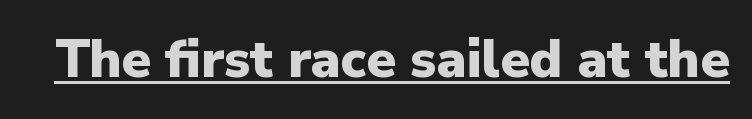
{"serif": "no", "italic": "no", "bold": "yes", "weight": "heavy", "width": "normal", "stroke_contrast": "low", "x_height": "medium", "monospaced": "no", "underline": "yes", "letter_spacing": "normal", "letter_spacing_em": 0.0, "glyph_px": 53}
